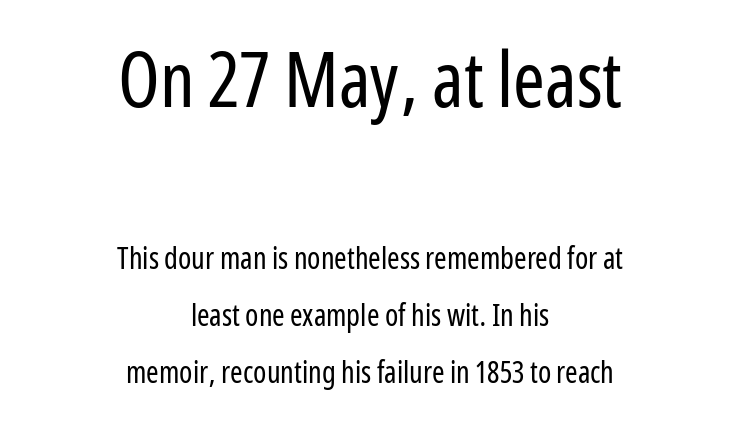
{"serif": "no", "italic": "no", "bold": "no", "weight": "regular", "width": "condensed", "stroke_contrast": "low", "x_height": "medium", "monospaced": "no", "underline": "no", "align": "center", "line_spacing_ratio": 1.89, "letter_spacing": "normal", "letter_spacing_em": 0.0, "larger_block": "first", "size_ratio": 2.53, "glyph_px": 76}
